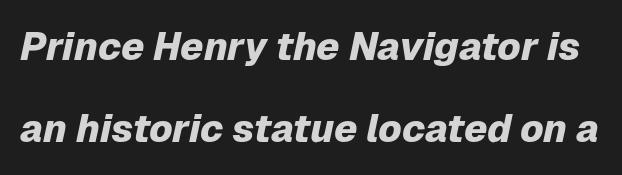
Summary of weight: heavy, a full bold. Underline: absent. This sample uses an oblique cut, with every glyph tilted off the vertical. The space between consecutive lines is lavish. Compared with typical body copy, the letter spacing here is the same. These lines are rendered in a variable-pitch font.
